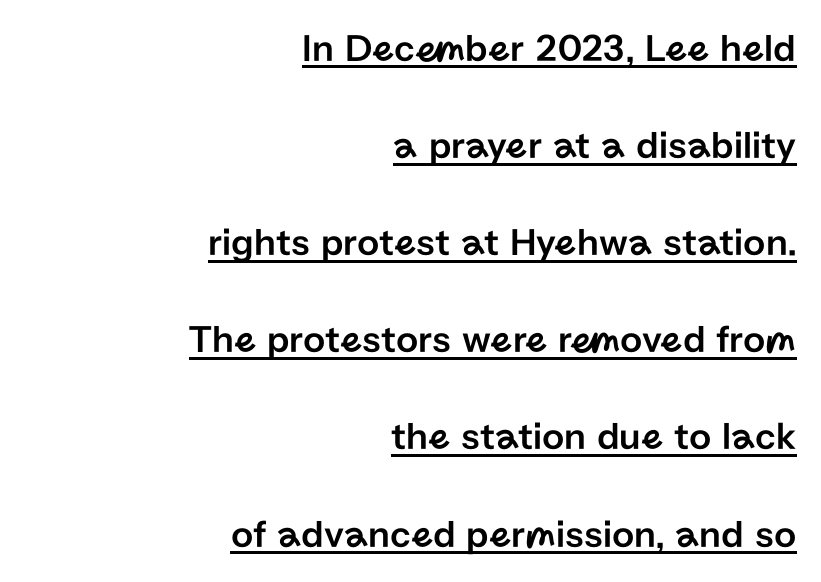
Where is the straight margin? On the right. Has an underline been added? It has. Note the varied advance widths — an 'i' is clearly narrower than an 'm'. If you measured baseline to baseline, you'd find a long distance. Standard letterfit; no display-style spreading of the glyphs. The letters stand upright; this is a roman face.
